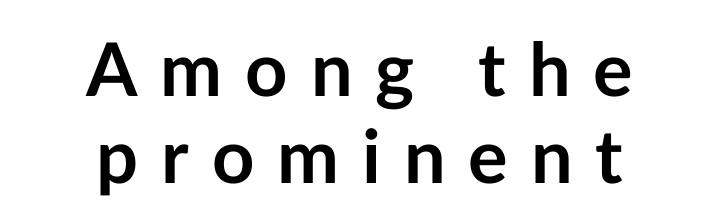
{"serif": "no", "italic": "no", "bold": "yes", "weight": "semibold", "width": "normal", "stroke_contrast": "low", "x_height": "medium", "monospaced": "no", "underline": "no", "align": "center", "line_spacing_ratio": 1.18, "letter_spacing": "wide", "letter_spacing_em": 0.31, "glyph_px": 74}
